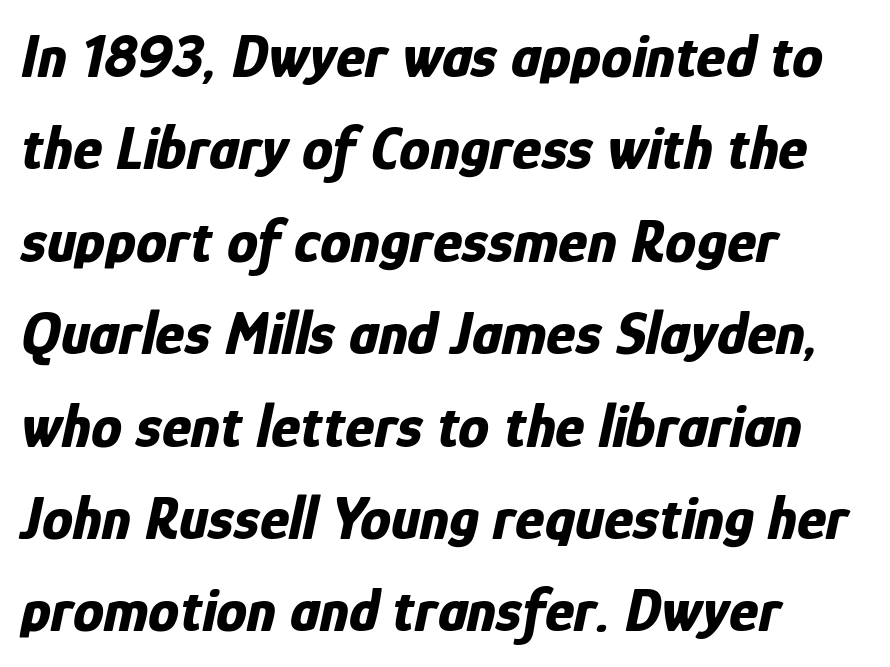
Beneath every word, the page is bare. The horizontal fit of the characters is conventional and even. The whole block is typeset with a tilt. On the weight axis this lands at bold, roughly 700. The rendering uses natural spacing where letterforms have individual widths.
